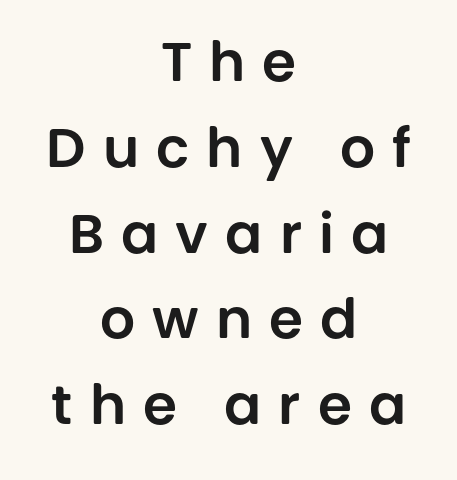
Q: Is the text italic (slanted)? A: No, it is upright.
Q: Is the typeface a serif or a sans-serif typeface? A: Sans-serif.
Q: Is the text underlined? A: No.
Q: How is the paragraph aligned? A: Centered.
Q: Is the spacing between letters normal or unusually wide? A: Unusually wide.
Q: Is the spacing between lines tight, normal or loose? A: Normal.
Q: Width (condensed, normal, or wide)? A: Normal.
Q: Stroke contrast? A: Low.
Q: x-height? A: Large.
Q: Monospaced? A: No.
